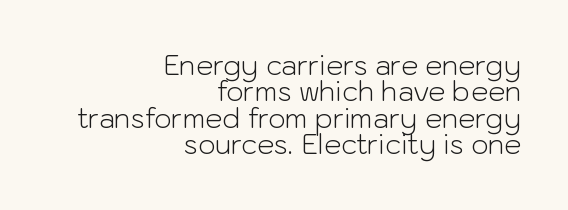
Q: Is the text bold? A: No.
Q: Is the text italic (slanted)? A: No, it is upright.
Q: Is the text underlined? A: No.
Q: How is the paragraph aligned? A: Right-aligned.
Q: Is the spacing between letters normal or unusually wide? A: Normal.
Q: Is the spacing between lines tight, normal or loose? A: Tight.
